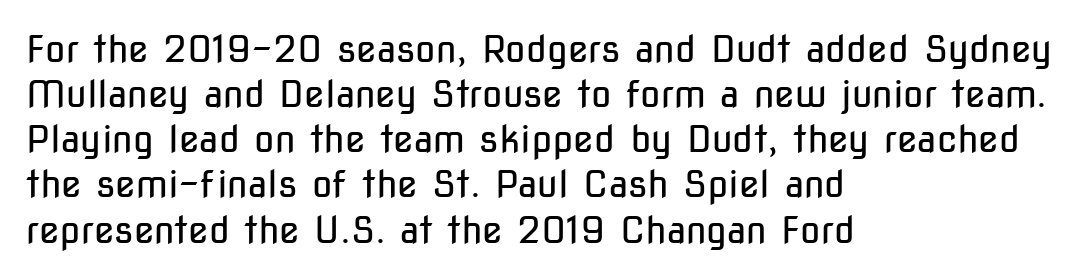
This rendering uses left alignment, leaving the right contour irregular. The gap between lines stays unmarked. These lines are rendered in a variable-pitch font. Weight class: somewhere from thin through regular.
